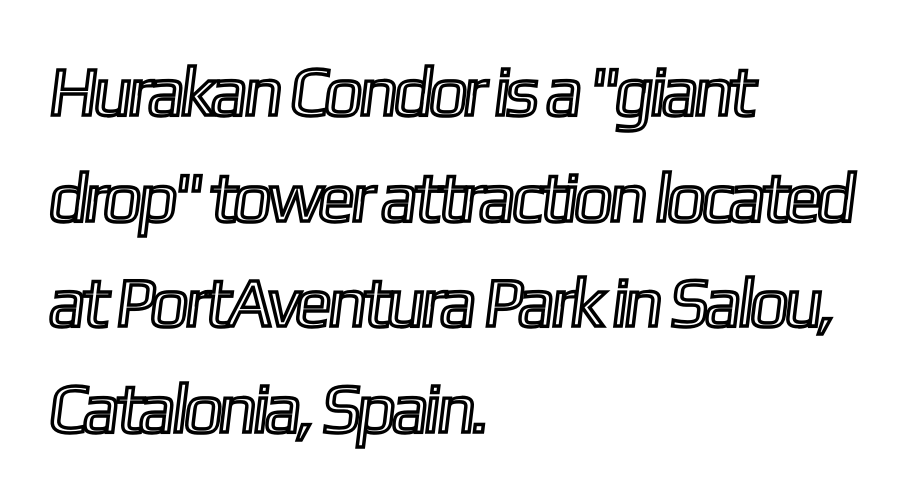
The image shows 70 px condensed type; set left-aligned, normal line spacing (1.51x), normal letter spacing, not underlined; a medium x-height.
